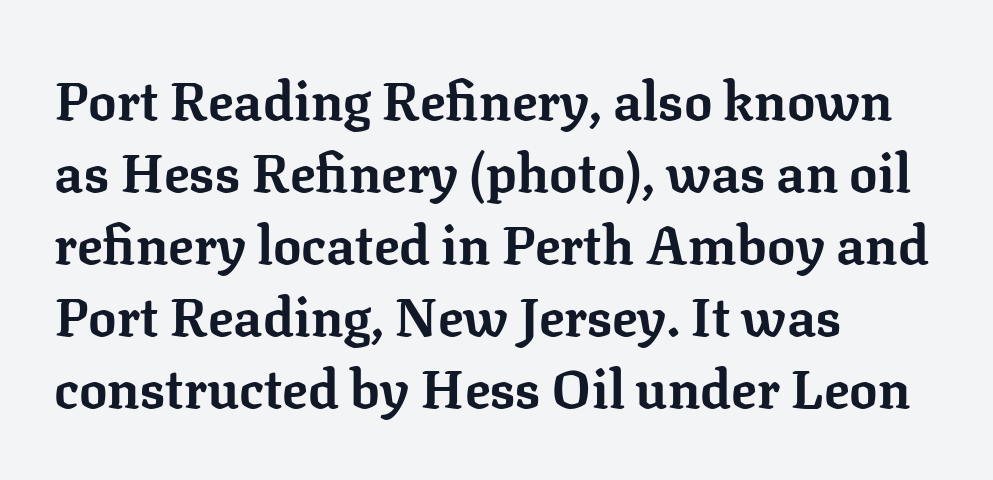
Italic: no, the glyphs are upright roman. Honestly, there is no underline to notice here at all. The tracking reads as untouched default to a designer's eye. A typesetter would call this proportional, since set widths differ per character. Left-aligned paragraph, ragged on the right.
